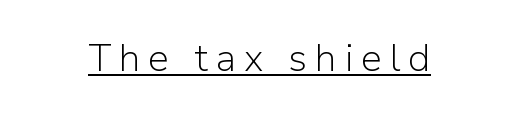
Q: Is the text bold? A: No.
Q: Is the text italic (slanted)? A: No, it is upright.
Q: Is the typeface a serif or a sans-serif typeface? A: Sans-serif.
Q: Is the text underlined? A: Yes.
Q: Is the spacing between letters normal or unusually wide? A: Unusually wide.
Q: Width (condensed, normal, or wide)? A: Normal.
Q: Stroke contrast? A: Low.
Q: x-height? A: Medium.
Q: Monospaced? A: No.
